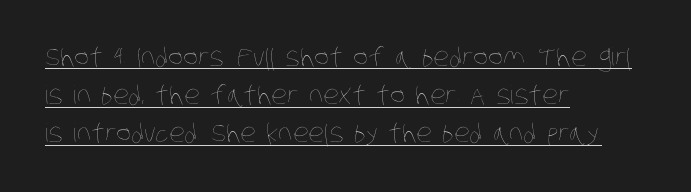
The image shows 25 px text type; set left-aligned, normal line spacing (1.53x), normal letter spacing, underlined.
